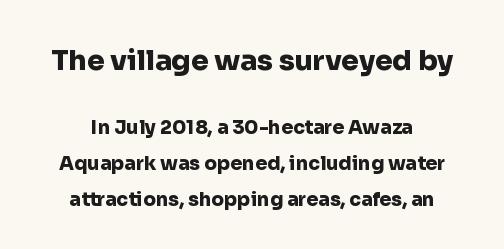
Examine the stroke ends and you'll find no serifs. Notice how thick the strokes are: this is what a full bold looks like. What stands out about the letter spacing? Nothing — it is the standard amount. The designer gave the opening block more size than the closing block.
